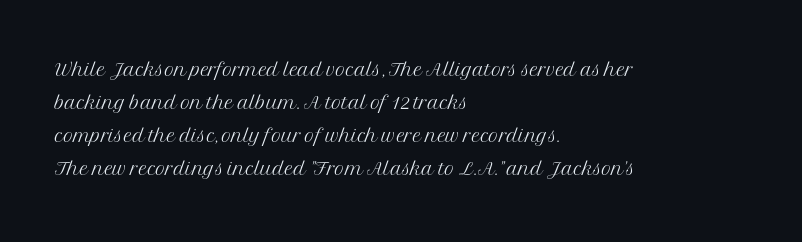
All the whitespace from short lines collects on the right. Students, note that the glyphs here touch the page at normal intervals. Weight class: somewhere from thin through regular. The foot of each line stays bare and open.
